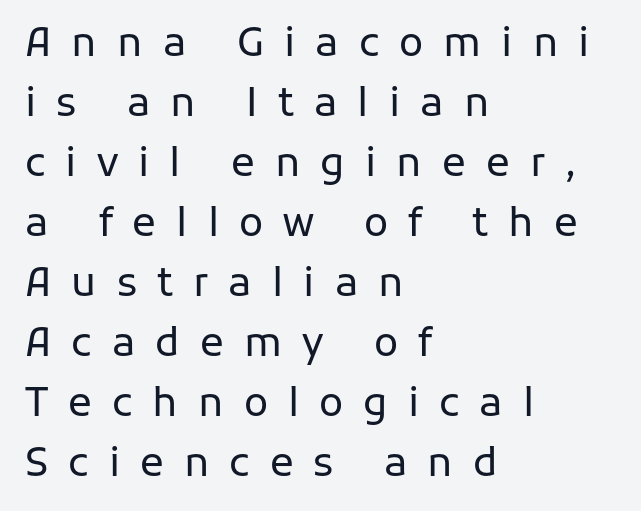
The image shows 40 px regular-weight sans-serif type, upright; set left-aligned, normal line spacing (1.5x), unusually wide letter spacing (+0.5 em), not underlined; low stroke contrast and a medium x-height.
